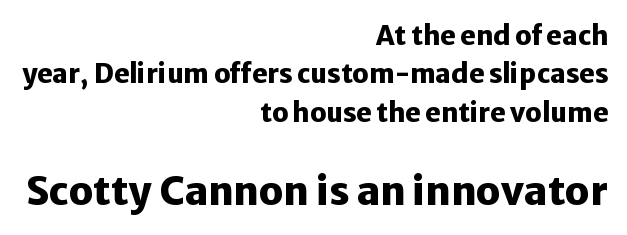
{"serif": "no", "italic": "no", "bold": "yes", "weight": "heavy", "width": "normal", "stroke_contrast": "low", "x_height": "medium", "monospaced": "no", "underline": "no", "align": "right", "line_spacing": "normal", "line_spacing_ratio": 1.48, "letter_spacing": "normal", "letter_spacing_em": 0.0, "larger_block": "second", "size_ratio": 1.5, "glyph_px": 39}
